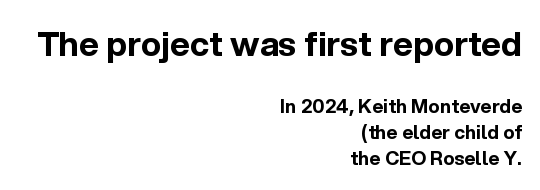
Q: Is the text bold? A: Yes.
Q: Is the text italic (slanted)? A: No, it is upright.
Q: Is the typeface a serif or a sans-serif typeface? A: Sans-serif.
Q: Is the text underlined? A: No.
Q: How is the paragraph aligned? A: Right-aligned.
Q: Is the spacing between letters normal or unusually wide? A: Normal.
Q: Is the spacing between lines tight, normal or loose? A: Normal.
Q: Which block of text is set in a larger size, the first (top) or the second (bottom)? A: The first (top) one.
Q: Width (condensed, normal, or wide)? A: Normal.
Q: x-height? A: Medium.
Q: Monospaced? A: No.
